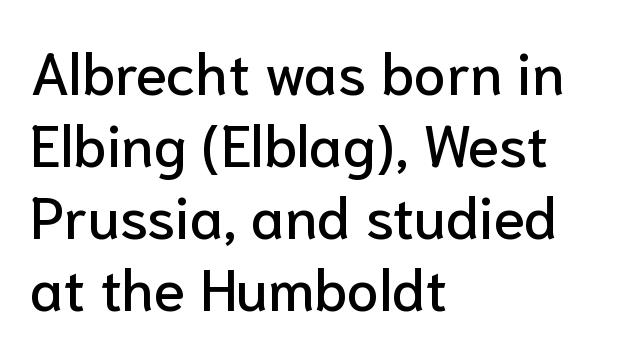
{"serif": "no", "italic": "no", "width": "normal", "stroke_contrast": "low", "x_height": "medium", "monospaced": "no", "underline": "no", "align": "left", "line_spacing_ratio": 1.24, "letter_spacing": "normal", "letter_spacing_em": 0.0, "glyph_px": 58}
